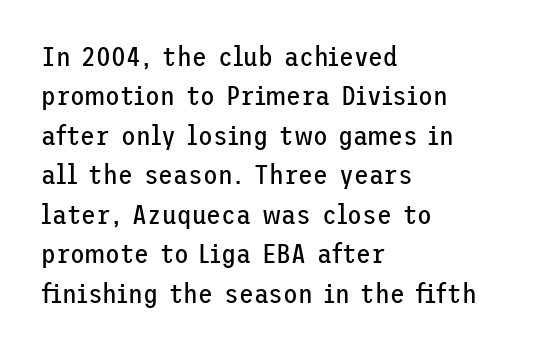
Quick note: not italic, upright. Is the stroke heavy? The answer is a plain regular-or-lighter. The setting favours the left margin, as ordinary paragraphs usually do. Has an underline been added? It has not. Tracking here is standard; glyphs follow each other at the usual distance. Line spacing here is normal.
